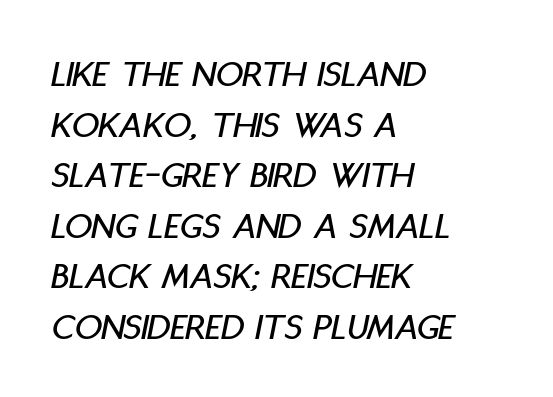
The image shows 38 px condensed type, italic (leaning right); set left-aligned, normal line spacing (1.33x), normal letter spacing, not underlined; low stroke contrast and a large x-height.
